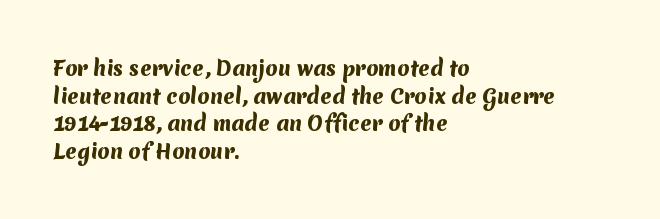
Caption: bold face, heavy strokes. The space directly below the letters is spotless. Letter spacing: default. The text block is weighted toward the left margin, trailing off unevenly rightward. The lines sit at an ordinary, default distance from one another.
